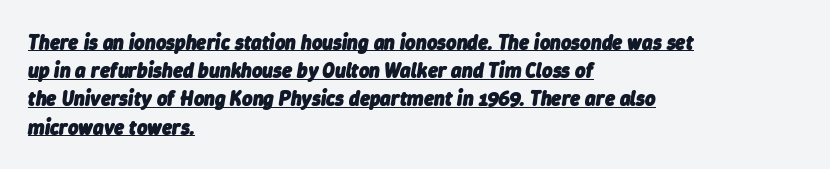
{"italic": "yes", "lean": "right", "slant_degrees": 9, "bold": "yes", "underline": "yes", "align": "left", "line_spacing": "normal", "line_spacing_ratio": 1.41, "letter_spacing": "normal", "letter_spacing_em": 0.0, "glyph_px": 20}
